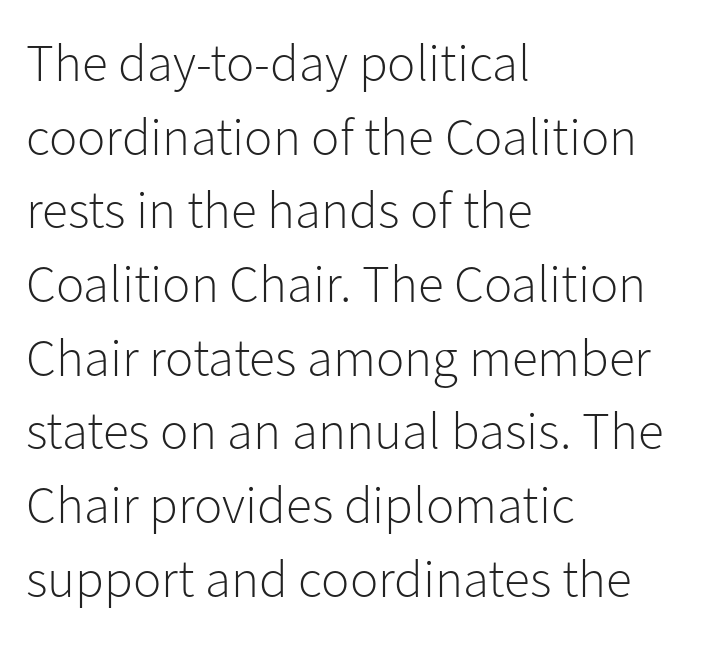
Q: Is the text bold? A: No.
Q: Is the text italic (slanted)? A: No, it is upright.
Q: Is the typeface a serif or a sans-serif typeface? A: Sans-serif.
Q: Is the text underlined? A: No.
Q: How is the paragraph aligned? A: Left-aligned.
Q: Is the spacing between letters normal or unusually wide? A: Normal.
Q: Is the spacing between lines tight, normal or loose? A: Normal.
Q: Width (condensed, normal, or wide)? A: Normal.
Q: Stroke contrast? A: Low.
Q: x-height? A: Medium.
Q: Monospaced? A: No.
